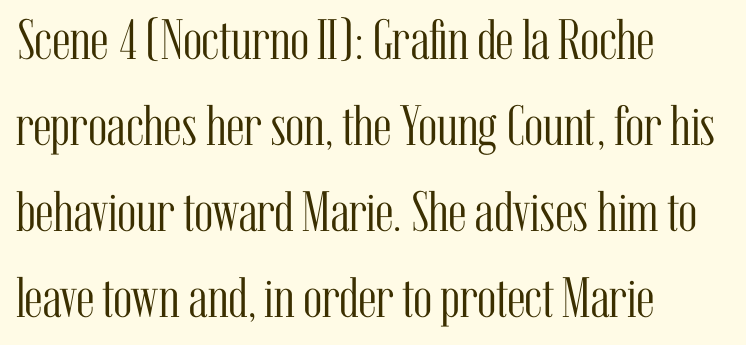
{"serif": "yes", "italic": "no", "bold": "no", "weight": "light", "width": "condensed", "stroke_contrast": "medium", "x_height": "medium", "monospaced": "no", "underline": "no", "align": "left", "line_spacing": "normal", "line_spacing_ratio": 1.51, "letter_spacing": "normal", "letter_spacing_em": 0.0, "glyph_px": 57}
